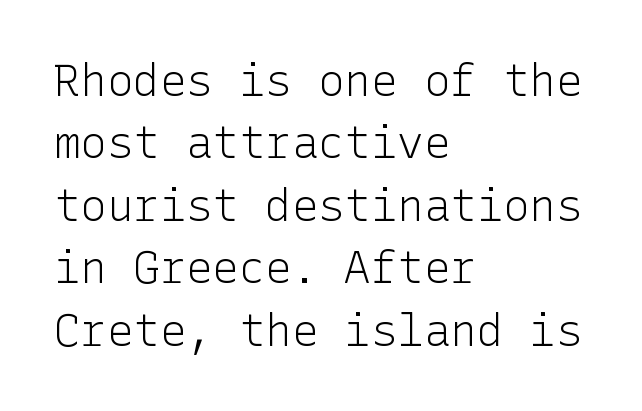
{"serif": "no", "italic": "no", "bold": "no", "weight": "light", "width": "normal", "stroke_contrast": "low", "x_height": "medium", "underline": "no", "align": "left", "line_spacing": "normal", "line_spacing_ratio": 1.42, "letter_spacing": "normal", "letter_spacing_em": 0.0, "glyph_px": 44}
